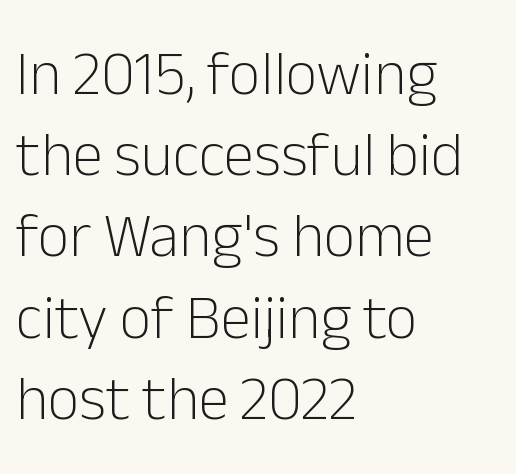
Beneath every word, the page is bare. These lines are rendered in a variable-pitch font. In terms of posture, this sample is upright. The letters sit at their default tracking, neither squeezed nor spread. Weight: in the light-to-regular range. Casual observation: everything's shoved over to the left.
